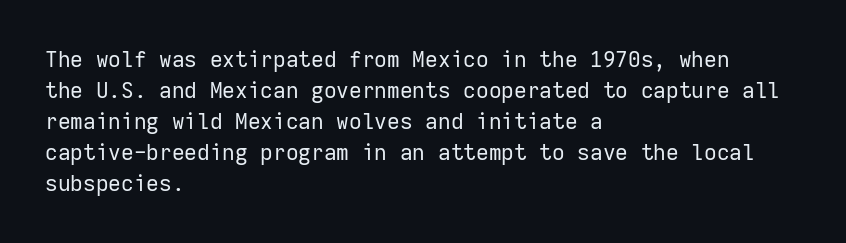
Q: Is the text bold? A: No.
Q: Is the text italic (slanted)? A: No, it is upright.
Q: Is the text underlined? A: No.
Q: How is the paragraph aligned? A: Left-aligned.
Q: Is the spacing between letters normal or unusually wide? A: Normal.
Q: Is the spacing between lines tight, normal or loose? A: Normal.
